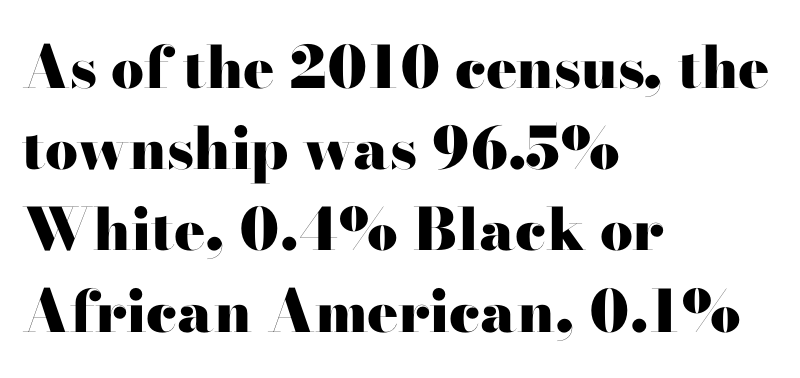
The image shows 58 px heavy, wide serif type, upright; set left-aligned, normal line spacing (1.4x), normal letter spacing, not underlined; high stroke contrast and a small x-height.
